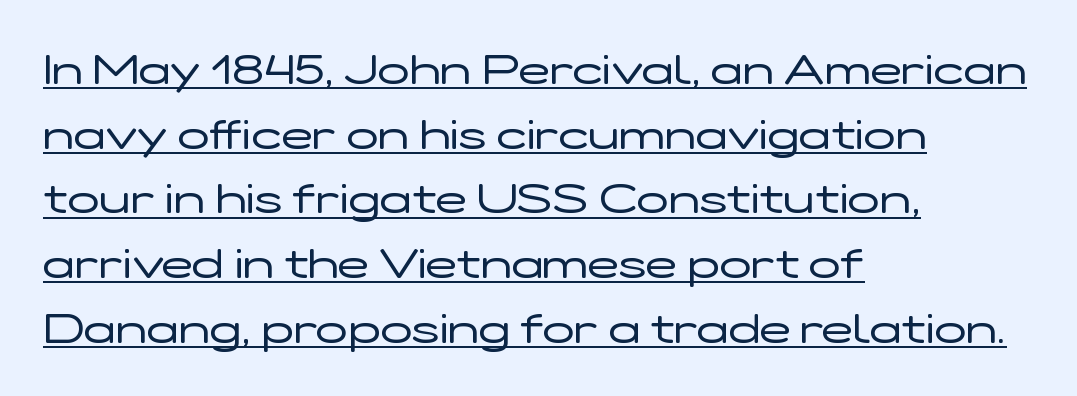
Note: no serifs on the glyphs. Think of a printed novel: that variable character pitch is what you see here. These lines stack with their left ends in a neat column. The typesetter has applied underlining to the passage shown. No chunkiness to these letters — they're not bold.
